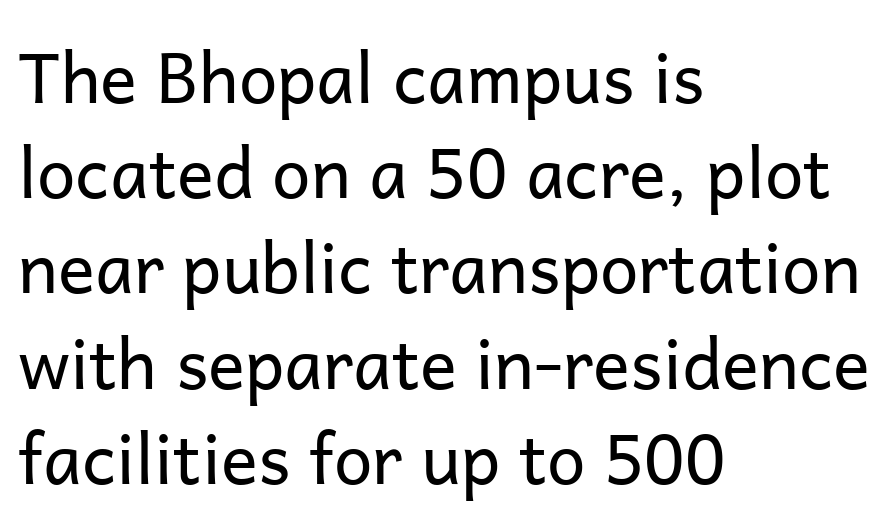
{"serif": "no", "italic": "no", "bold": "no", "weight": "regular", "width": "normal", "stroke_contrast": "low", "x_height": "medium", "monospaced": "no", "underline": "no", "align": "left", "line_spacing": "normal", "line_spacing_ratio": 1.38, "letter_spacing": "normal", "letter_spacing_em": 0.0, "glyph_px": 69}
